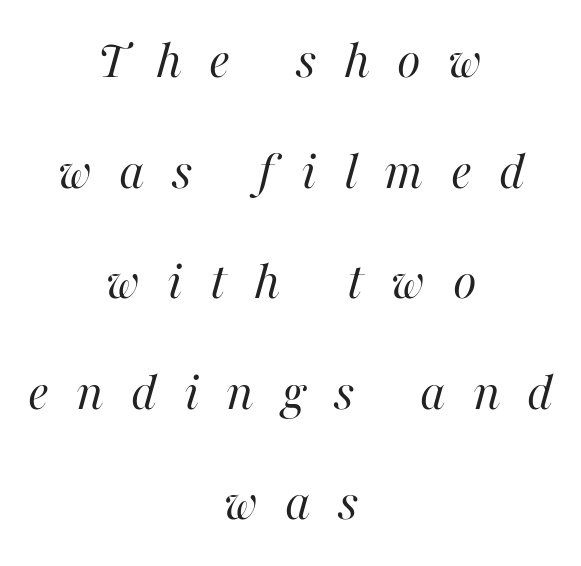
The image shows 55 px regular-weight type, italic (leaning right); set centered, loose line spacing (2.01x), unusually wide letter spacing (+0.49 em), not underlined; high stroke contrast and a medium x-height.
